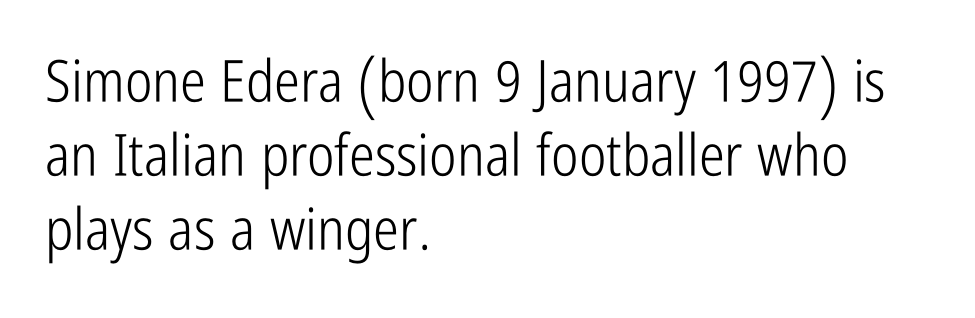
Q: Is the text bold? A: No.
Q: Is the text italic (slanted)? A: No, it is upright.
Q: Is the typeface a serif or a sans-serif typeface? A: Sans-serif.
Q: Is the text underlined? A: No.
Q: How is the paragraph aligned? A: Left-aligned.
Q: Is the spacing between letters normal or unusually wide? A: Normal.
Q: Is the spacing between lines tight, normal or loose? A: Normal.
Q: Width (condensed, normal, or wide)? A: Condensed.
Q: Stroke contrast? A: Low.
Q: x-height? A: Medium.
Q: Monospaced? A: No.
